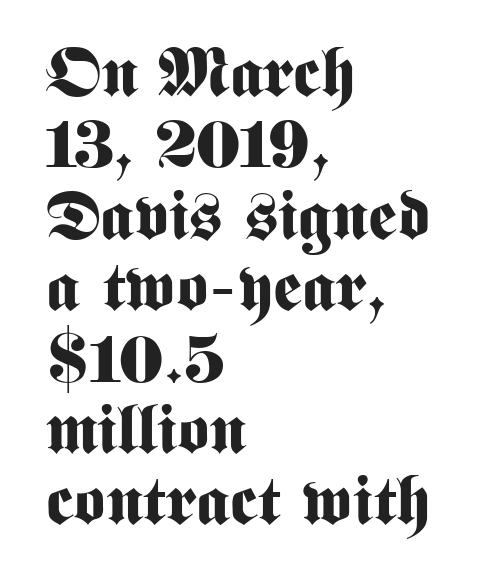
Q: Is the text bold? A: Yes.
Q: Is the text italic (slanted)? A: No, it is upright.
Q: Is the typeface a serif or a sans-serif typeface? A: Sans-serif.
Q: Is the text underlined? A: No.
Q: How is the paragraph aligned? A: Left-aligned.
Q: Is the spacing between letters normal or unusually wide? A: Normal.
Q: Is the spacing between lines tight, normal or loose? A: Tight.
Q: Width (condensed, normal, or wide)? A: Condensed.
Q: Stroke contrast? A: Medium.
Q: x-height? A: Medium.
Q: Monospaced? A: No.
